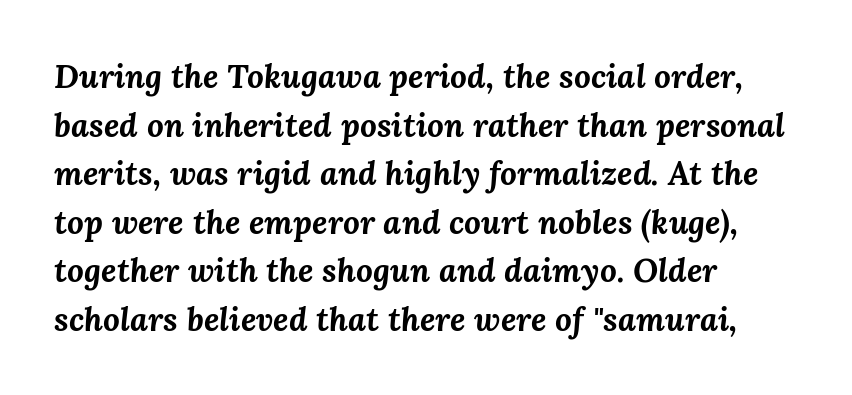
Q: Is the text bold? A: Yes.
Q: Is the text italic (slanted)? A: Yes, it leans right by about 3 degrees.
Q: Is the text underlined? A: No.
Q: How is the paragraph aligned? A: Left-aligned.
Q: Is the spacing between letters normal or unusually wide? A: Normal.
Q: Is the spacing between lines tight, normal or loose? A: Normal.
Q: Width (condensed, normal, or wide)? A: Normal.
Q: Stroke contrast? A: Medium.
Q: x-height? A: Medium.
Q: Monospaced? A: No.
